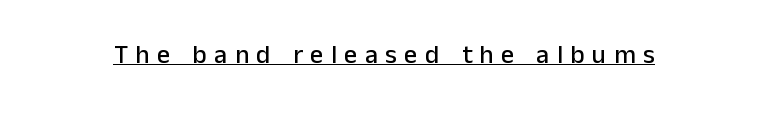
Tall strokes in this sample are plumb rather than angled. Inter-character spacing is expanded well beyond the font's built-in metrics. Underlined type.
